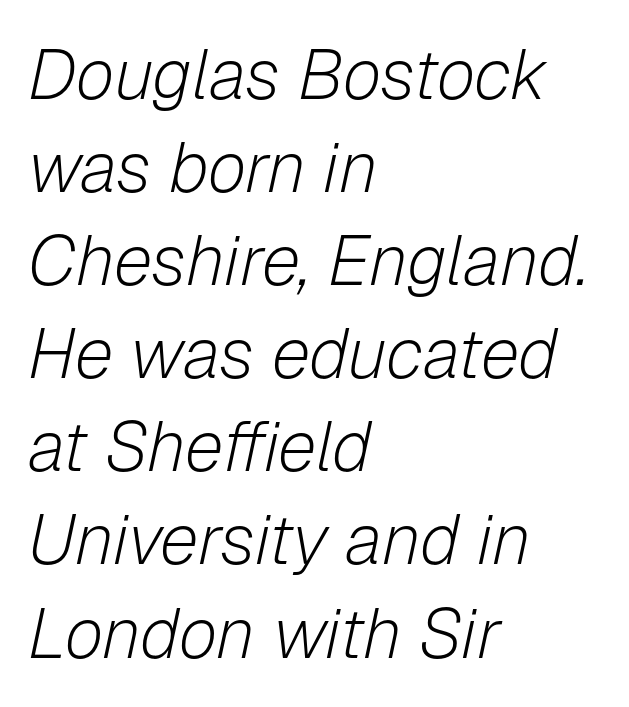
Q: Is the text bold? A: No.
Q: Is the text italic (slanted)? A: Yes, it leans right by about 12 degrees.
Q: Is the text underlined? A: No.
Q: How is the paragraph aligned? A: Left-aligned.
Q: Is the spacing between letters normal or unusually wide? A: Normal.
Q: Is the spacing between lines tight, normal or loose? A: Normal.
Q: Width (condensed, normal, or wide)? A: Normal.
Q: Stroke contrast? A: Low.
Q: x-height? A: Medium.
Q: Monospaced? A: No.
